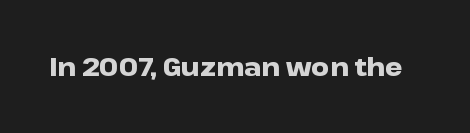
Underlining? Definitely not there. Strong, thick strokes mark this as bold type. This sample uses an upright cut, with every glyph sitting square on the baseline. A typesetter would call this zero additional tracking.
